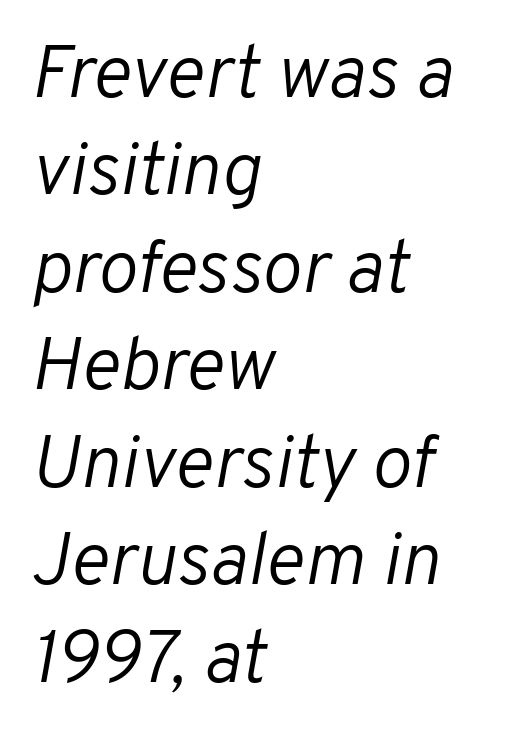
Q: Is the text bold? A: No.
Q: Is the text italic (slanted)? A: Yes, it leans right by about 10 degrees.
Q: Is the text underlined? A: No.
Q: How is the paragraph aligned? A: Left-aligned.
Q: Is the spacing between letters normal or unusually wide? A: Normal.
Q: Is the spacing between lines tight, normal or loose? A: Normal.
Q: Width (condensed, normal, or wide)? A: Normal.
Q: Stroke contrast? A: Low.
Q: x-height? A: Medium.
Q: Monospaced? A: No.
